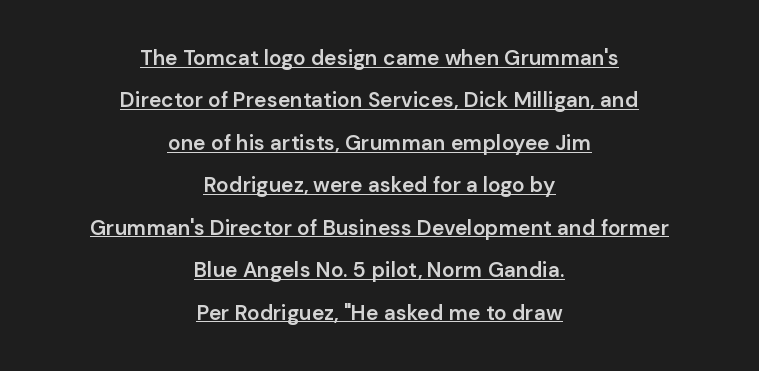
Q: Is the text bold? A: Semi-bold.
Q: Is the text italic (slanted)? A: No, it is upright.
Q: Is the text underlined? A: Yes.
Q: How is the paragraph aligned? A: Centered.
Q: Is the spacing between letters normal or unusually wide? A: Normal.
Q: Is the spacing between lines tight, normal or loose? A: Loose.
